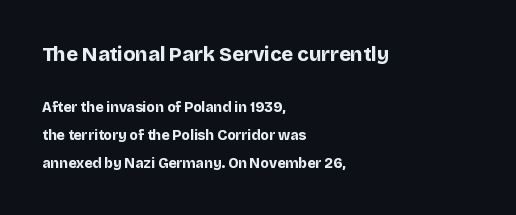
The image shows 20 px bold type, upright; set left-aligned, loose line spacing (2.01x), normal letter spacing, not underlined; the first (top) block is 1.43x larger.
